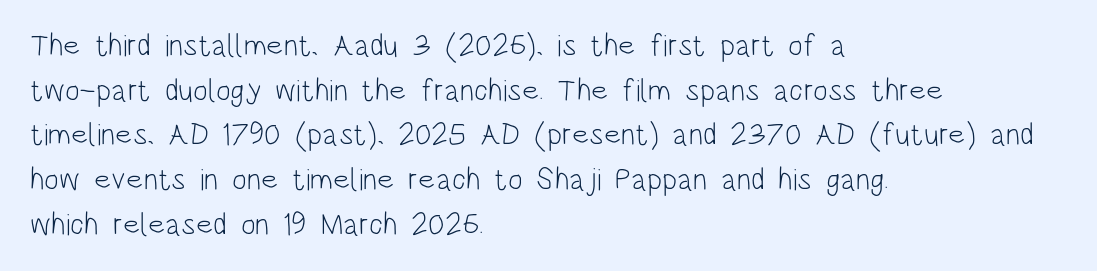
The image shows 31 px light, condensed sans-serif type, upright; set left-aligned, normal line spacing (1.44x), normal letter spacing, not underlined; low stroke contrast and a large x-height.
